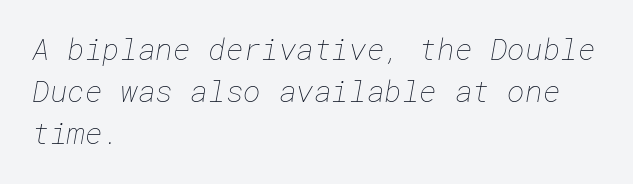
The image shows 30 px thin type; set left-aligned, normal line spacing (1.4x), normal letter spacing, not underlined; low stroke contrast and a medium x-height.
